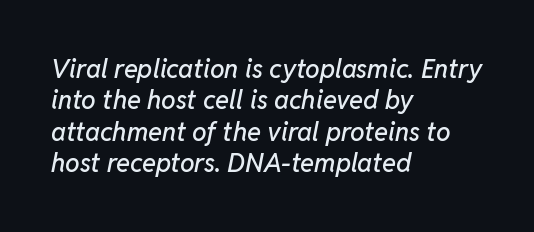
Short note: letters normally spaced. Notice how the passage keeps a crisp vertical edge on the left only. A bare baseline throughout the passage. There's an unmistakable incline to the writing here.
